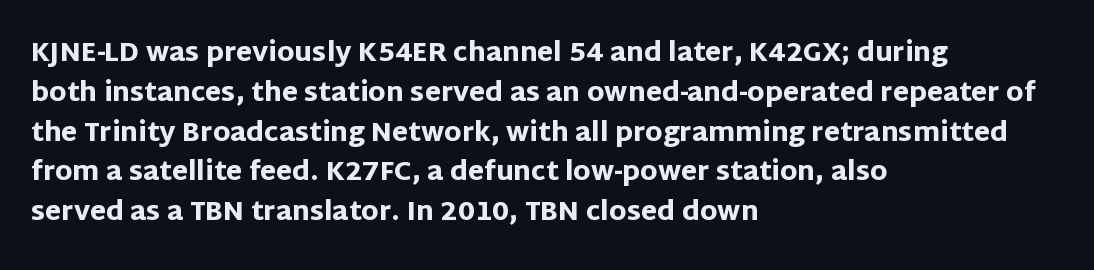
Q: Is the text bold? A: Yes.
Q: Is the text italic (slanted)? A: No, it is upright.
Q: Is the text underlined? A: No.
Q: How is the paragraph aligned? A: Left-aligned.
Q: Is the spacing between letters normal or unusually wide? A: Normal.
Q: Is the spacing between lines tight, normal or loose? A: Normal.
